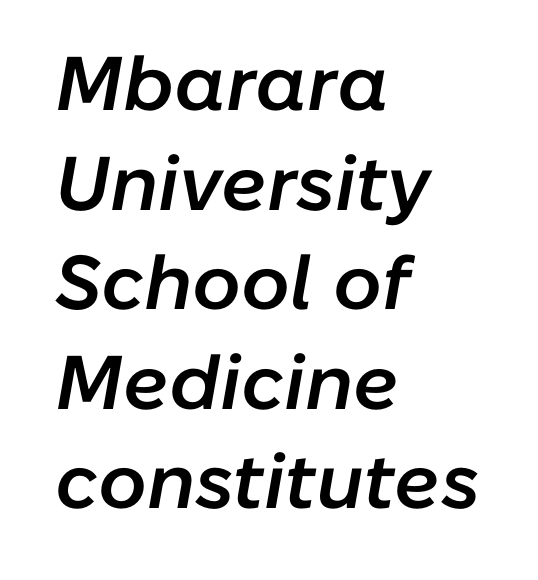
The image shows 76 px semibold type, italic (leaning right); set left-aligned, normal line spacing (1.31x), normal letter spacing, not underlined; low stroke contrast and a medium x-height.
